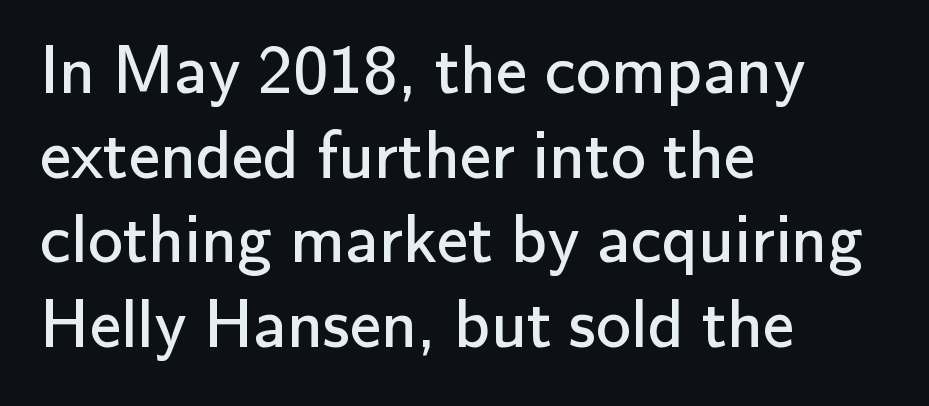
The image shows 70 px regular-weight sans-serif type, upright; set left-aligned, line spacing 1.21x, normal letter spacing, not underlined; low stroke contrast and a small x-height.
